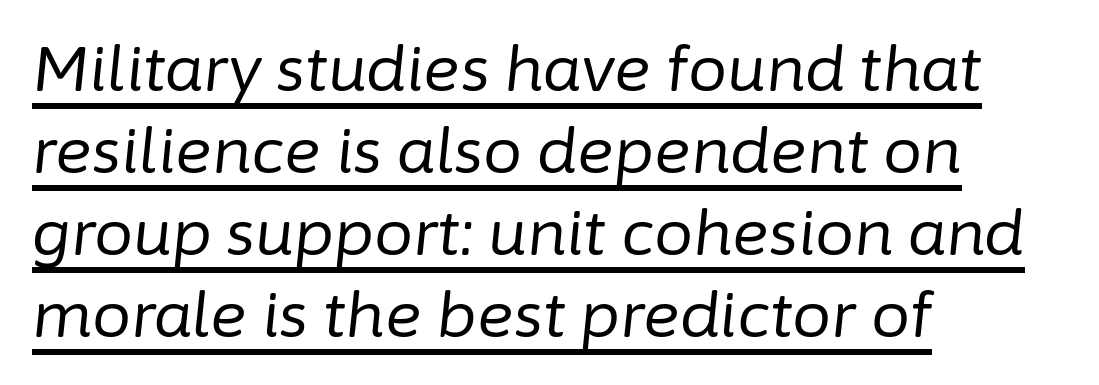
Q: Is the text bold? A: No.
Q: Is the text italic (slanted)? A: Yes, it leans right by about 6 degrees.
Q: Is the text underlined? A: Yes.
Q: How is the paragraph aligned? A: Left-aligned.
Q: Is the spacing between letters normal or unusually wide? A: Normal.
Q: Is the spacing between lines tight, normal or loose? A: Normal.
Q: Width (condensed, normal, or wide)? A: Normal.
Q: Stroke contrast? A: Low.
Q: x-height? A: Medium.
Q: Monospaced? A: No.
